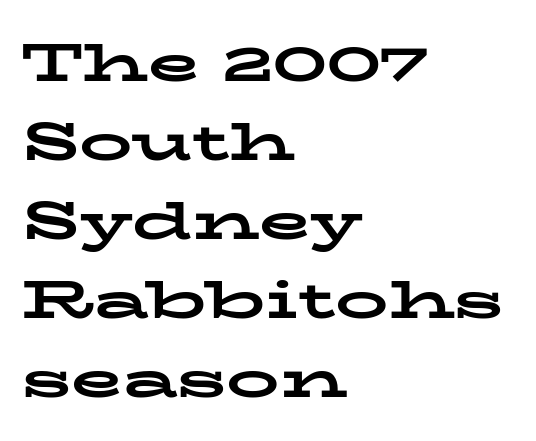
Every character sits straight up, as roman type does. A typesetter would label this face a serif. Reading down the column, the eye jumps a familiar distance to each next line. Note the varied advance widths — an 'i' is clearly narrower than an 'm'. Each glyph is drawn with heavy, bold strokes.
